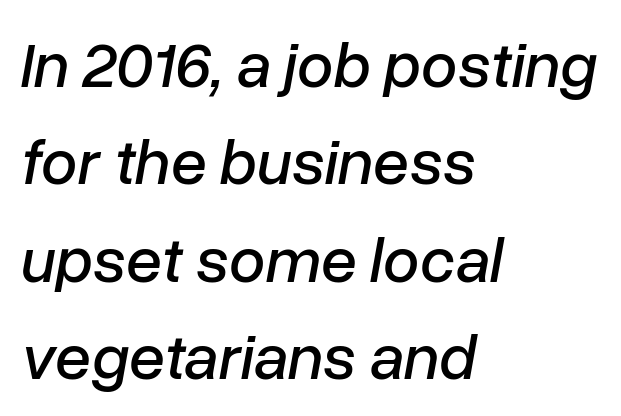
{"italic": "yes", "lean": "right", "slant_degrees": 10, "width": "normal", "stroke_contrast": "low", "x_height": "medium", "monospaced": "no", "underline": "no", "align": "left", "line_spacing": "normal", "line_spacing_ratio": 1.5, "letter_spacing": "normal", "letter_spacing_em": 0.0, "glyph_px": 65}
